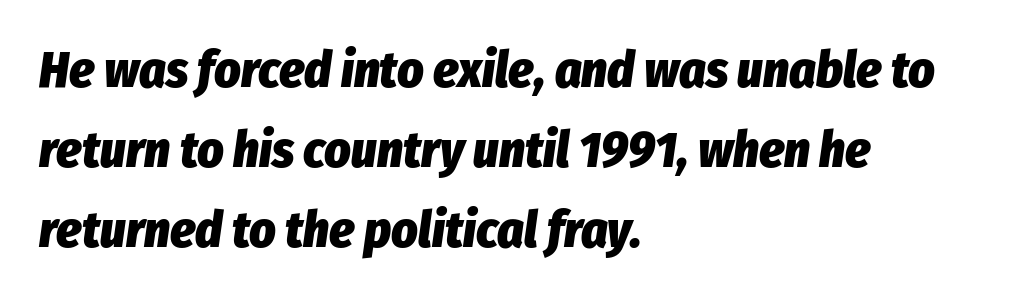
Q: Is the text bold? A: Yes.
Q: Is the text italic (slanted)? A: Yes, it leans right by about 8 degrees.
Q: Is the text underlined? A: No.
Q: How is the paragraph aligned? A: Left-aligned.
Q: Is the spacing between letters normal or unusually wide? A: Normal.
Q: Is the spacing between lines tight, normal or loose? A: Normal.
Q: Width (condensed, normal, or wide)? A: Condensed.
Q: Stroke contrast? A: Low.
Q: x-height? A: Medium.
Q: Monospaced? A: No.
